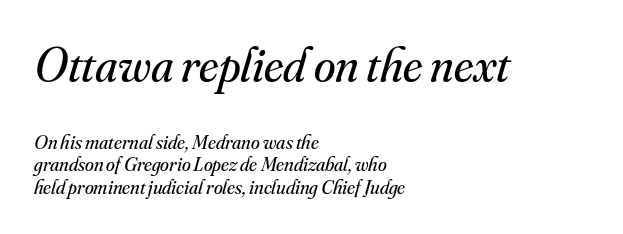
The image shows 49 px regular-weight serif type, italic (leaning right); set left-aligned, tight line spacing (1.13x), normal letter spacing, not underlined; the first (top) block is 2.45x larger; medium stroke contrast and a small x-height.
